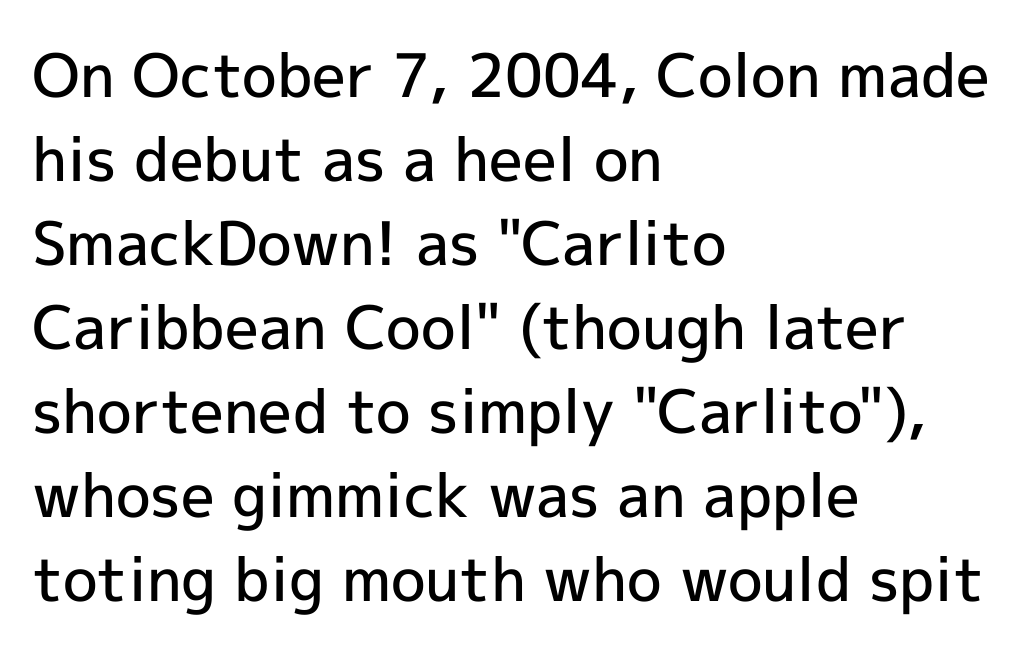
The image shows 60 px semibold sans-serif type, upright; set left-aligned, normal line spacing (1.4x), normal letter spacing, not underlined; a medium x-height.
